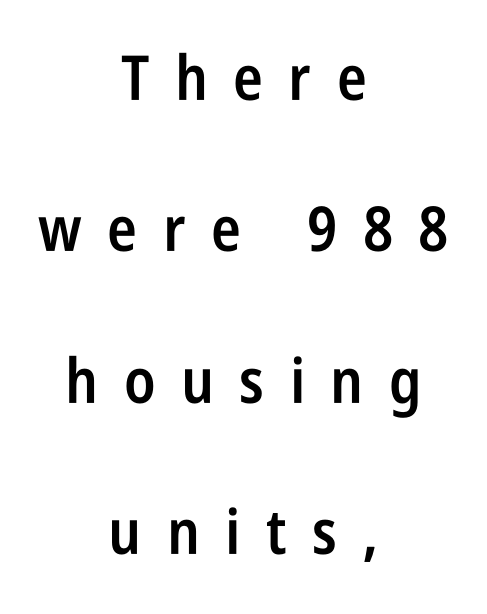
{"serif": "no", "italic": "no", "bold": "semi", "weight": "semibold", "width": "condensed", "stroke_contrast": "low", "x_height": "large", "monospaced": "no", "underline": "no", "align": "center", "line_spacing": "loose", "line_spacing_ratio": 2.44, "letter_spacing": "wide", "letter_spacing_em": 0.41, "glyph_px": 62}
